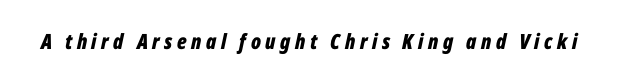
{"italic": "yes", "lean": "right", "slant_degrees": 12, "bold": "yes", "underline": "no", "letter_spacing": "wide", "letter_spacing_em": 0.22, "glyph_px": 21}
